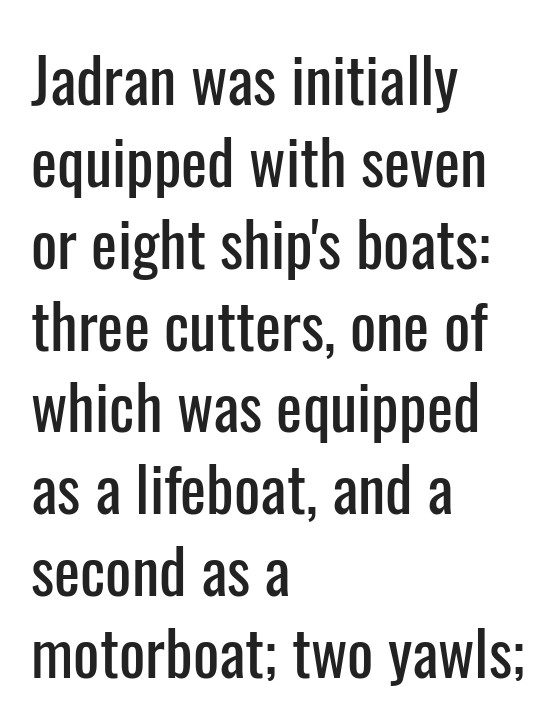
Q: Is the text italic (slanted)? A: No, it is upright.
Q: Is the typeface a serif or a sans-serif typeface? A: Sans-serif.
Q: Is the text underlined? A: No.
Q: How is the paragraph aligned? A: Left-aligned.
Q: Is the spacing between letters normal or unusually wide? A: Normal.
Q: Is the spacing between lines tight, normal or loose? A: Normal.
Q: Width (condensed, normal, or wide)? A: Condensed.
Q: Stroke contrast? A: Low.
Q: x-height? A: Medium.
Q: Monospaced? A: No.
